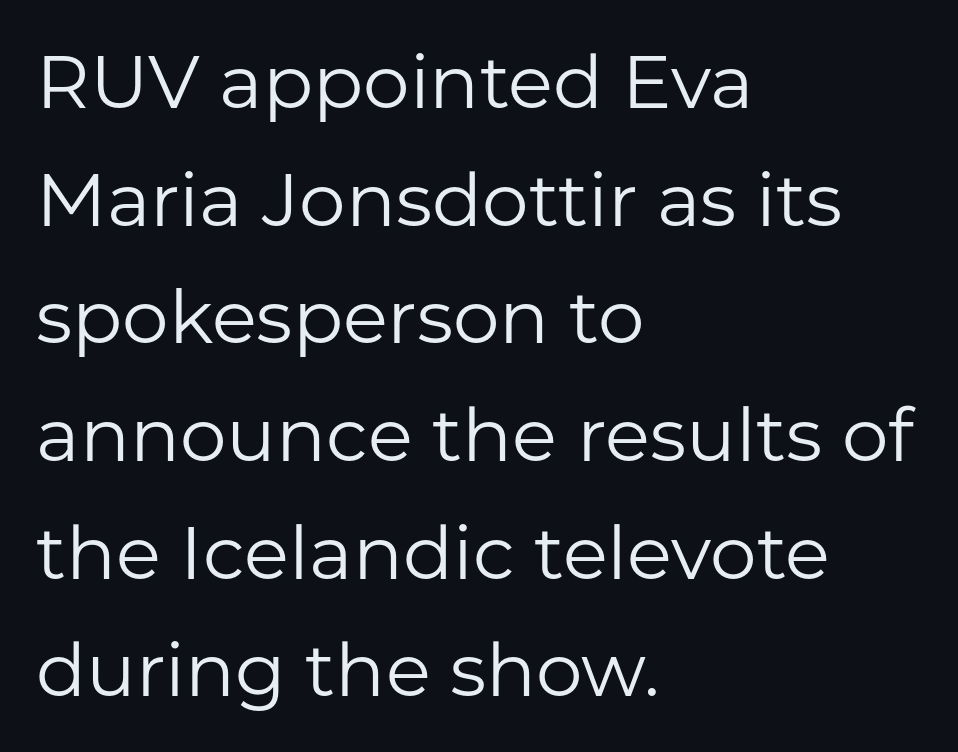
Q: Is the text bold? A: No.
Q: Is the text italic (slanted)? A: No, it is upright.
Q: Is the typeface a serif or a sans-serif typeface? A: Sans-serif.
Q: Is the text underlined? A: No.
Q: How is the paragraph aligned? A: Left-aligned.
Q: Is the spacing between letters normal or unusually wide? A: Normal.
Q: Is the spacing between lines tight, normal or loose? A: Normal.
Q: Width (condensed, normal, or wide)? A: Normal.
Q: Stroke contrast? A: Low.
Q: x-height? A: Medium.
Q: Monospaced? A: No.
